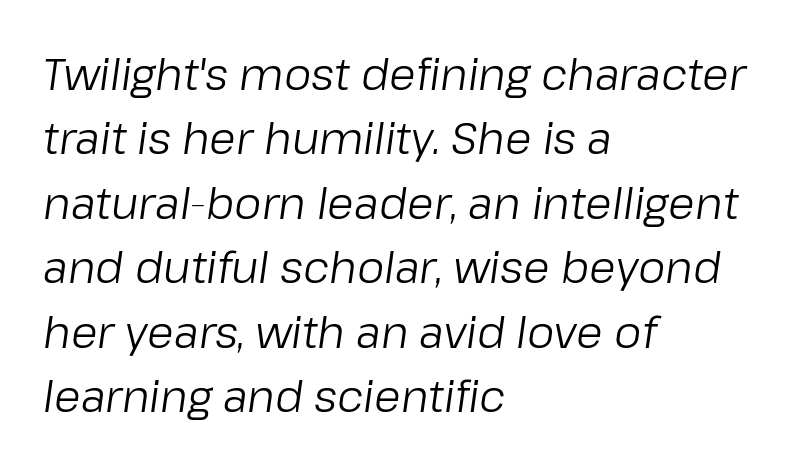
{"italic": "yes", "lean": "right", "slant_degrees": 8, "bold": "no", "weight": "regular", "width": "normal", "stroke_contrast": "low", "x_height": "medium", "monospaced": "no", "underline": "no", "align": "left", "line_spacing": "normal", "line_spacing_ratio": 1.5, "letter_spacing": "normal", "letter_spacing_em": 0.0, "glyph_px": 43}
